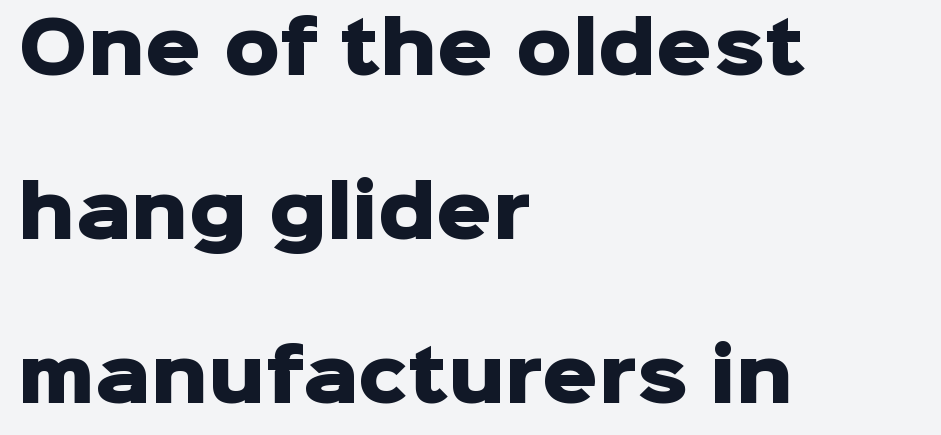
Q: Is the text bold? A: Yes.
Q: Is the text italic (slanted)? A: No, it is upright.
Q: Is the typeface a serif or a sans-serif typeface? A: Sans-serif.
Q: Is the text underlined? A: No.
Q: How is the paragraph aligned? A: Left-aligned.
Q: Is the spacing between letters normal or unusually wide? A: Normal.
Q: Is the spacing between lines tight, normal or loose? A: Loose.
Q: Width (condensed, normal, or wide)? A: Normal.
Q: Stroke contrast? A: Low.
Q: x-height? A: Medium.
Q: Monospaced? A: No.
